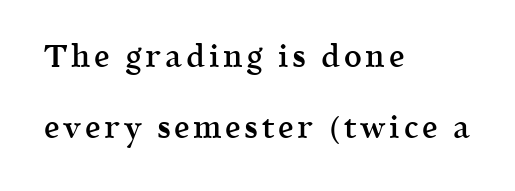
{"serif": "yes", "italic": "no", "bold": "semi", "weight": "semibold", "width": "normal", "x_height": "medium", "monospaced": "no", "underline": "no", "align": "left", "line_spacing": "loose", "line_spacing_ratio": 2.28, "glyph_px": 31}
